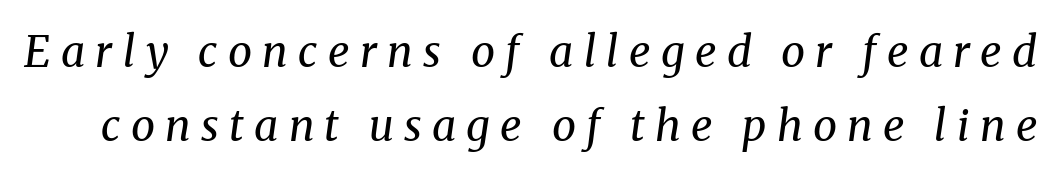
If you drew a line through each stem, it would be angled. Nothing heavy about these letters — not bold at all. The horizontal fit of the characters is loose and conspicuously gappy. Underline: absent.
